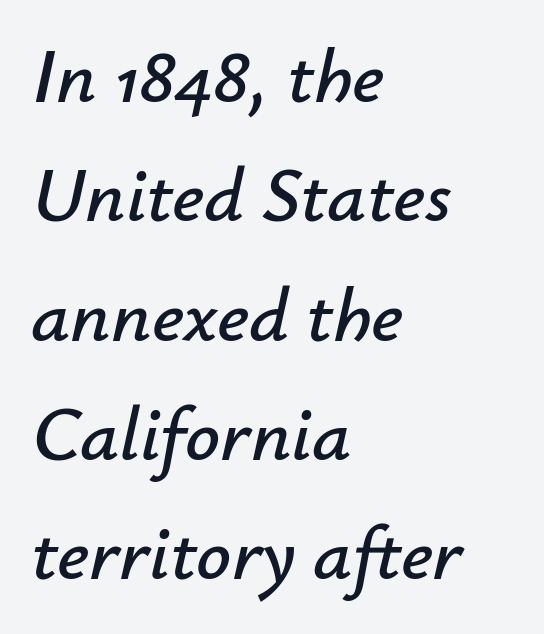
{"italic": "yes", "lean": "right", "slant_degrees": 12, "width": "normal", "stroke_contrast": "low", "x_height": "small", "monospaced": "no", "underline": "no", "align": "left", "line_spacing": "normal", "line_spacing_ratio": 1.55, "letter_spacing": "normal", "letter_spacing_em": 0.0, "glyph_px": 77}
